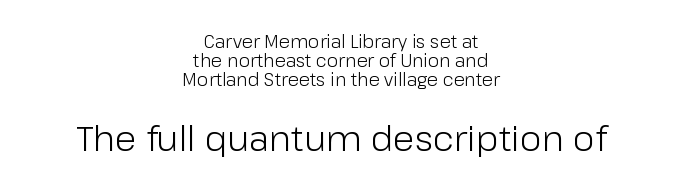
The image shows 35 px light sans-serif type, upright; set centered, tight line spacing (1.06x), normal letter spacing, not underlined; the second (bottom) block is 1.94x larger; low stroke contrast and a medium x-height.
